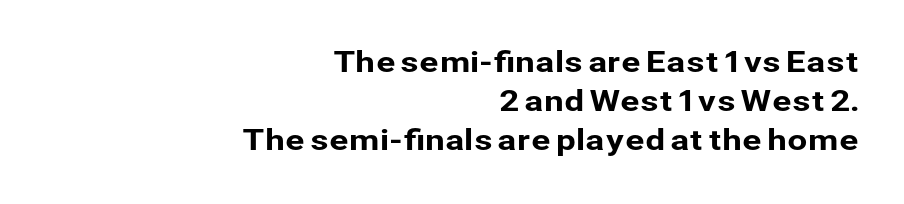
{"serif": "no", "italic": "no", "width": "normal", "stroke_contrast": "low", "x_height": "medium", "monospaced": "no", "underline": "no", "align": "right", "line_spacing": "normal", "line_spacing_ratio": 1.35, "letter_spacing": "normal", "letter_spacing_em": 0.0, "glyph_px": 29}
